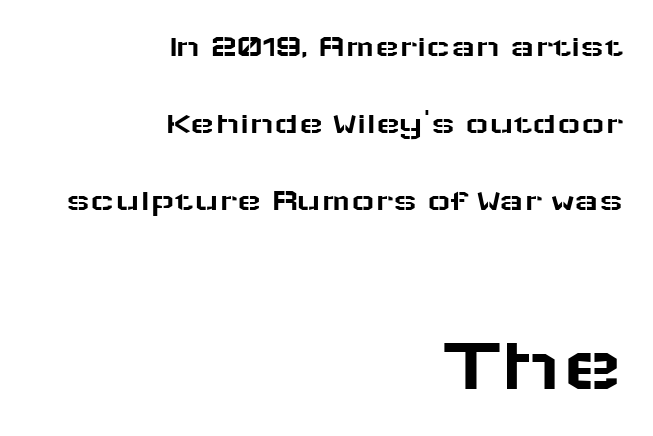
{"serif": "no", "italic": "no", "width": "wide", "stroke_contrast": "low", "x_height": "medium", "monospaced": "no", "underline": "no", "align": "right", "line_spacing": "loose", "line_spacing_ratio": 2.4, "letter_spacing": "normal", "letter_spacing_em": 0.0, "larger_block": "second", "size_ratio": 2.5, "glyph_px": 80}
